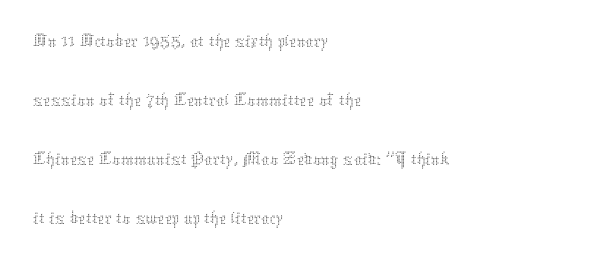
Compared with typical paragraphs, the rows here are spaced about the same. Short and long lines alike share a common starting point at left. These lines are rendered in a variable-pitch font. Italic: no, the glyphs are upright roman.
